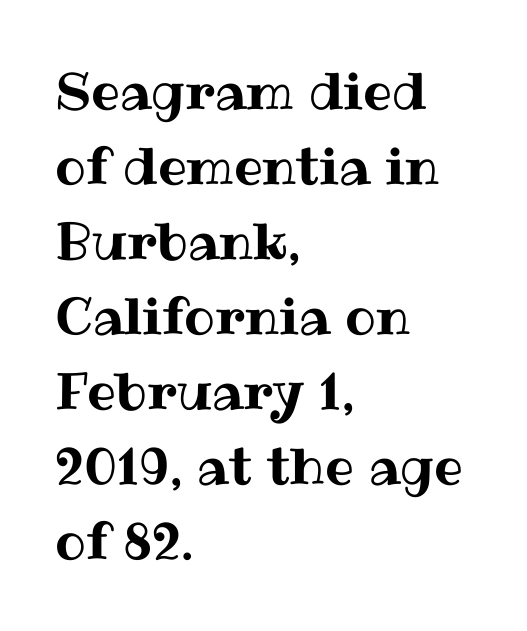
Q: Is the text italic (slanted)? A: No, it is upright.
Q: Is the text underlined? A: No.
Q: How is the paragraph aligned? A: Left-aligned.
Q: Is the spacing between letters normal or unusually wide? A: Normal.
Q: Is the spacing between lines tight, normal or loose? A: Normal.
Q: Width (condensed, normal, or wide)? A: Normal.
Q: Stroke contrast? A: Medium.
Q: x-height? A: Medium.
Q: Monospaced? A: No.
